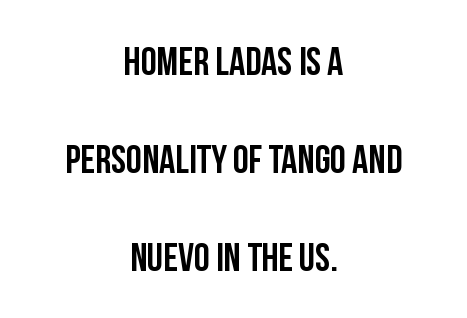
{"serif": "no", "italic": "no", "width": "condensed", "stroke_contrast": "low", "x_height": "large", "monospaced": "no", "underline": "no", "align": "center", "line_spacing": "loose", "line_spacing_ratio": 2.45, "letter_spacing": "normal", "letter_spacing_em": 0.0, "glyph_px": 40}
